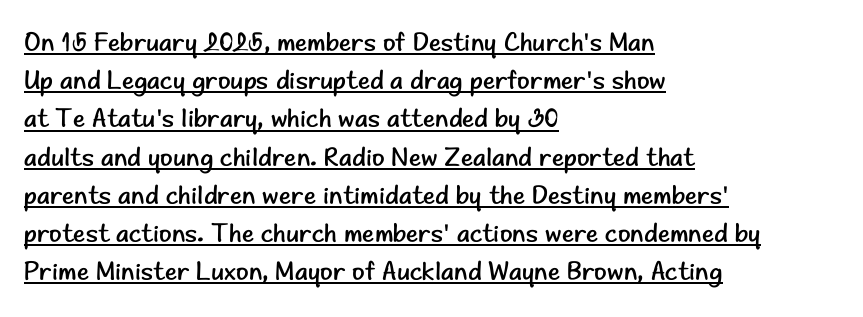
Q: Is the text bold? A: No.
Q: Is the text italic (slanted)? A: No, it is upright.
Q: Is the text underlined? A: Yes.
Q: How is the paragraph aligned? A: Left-aligned.
Q: Is the spacing between letters normal or unusually wide? A: Normal.
Q: Is the spacing between lines tight, normal or loose? A: Normal.
